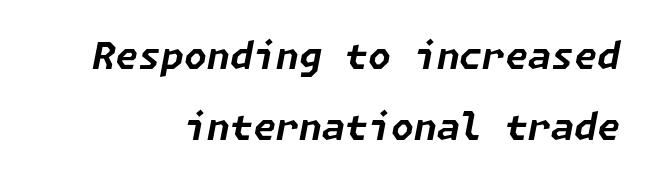
Characters follow at the spacing the type designer built in. Set as a true bold cut, around the 700 mark. The glyphs look as if they've been sheared to an angle. The lines are spread far apart with generous leading. The baseline area is clear.
